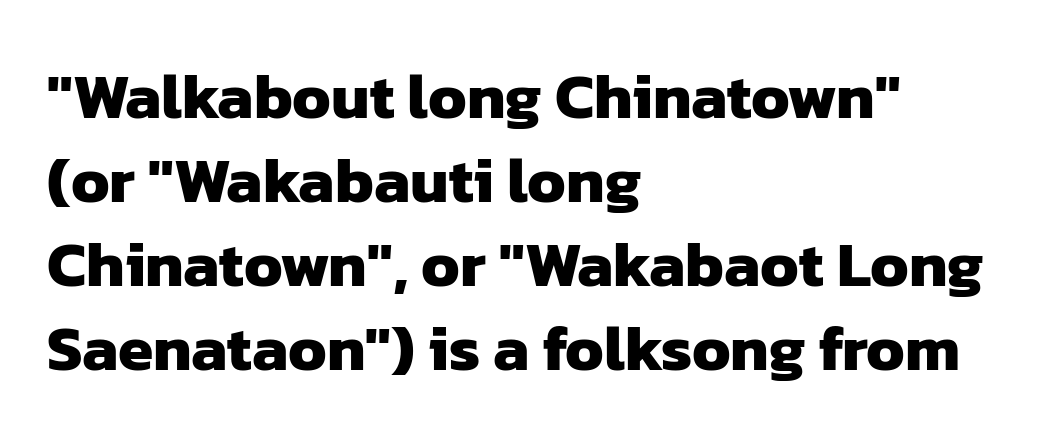
Q: Is the text bold? A: Yes.
Q: Is the typeface a serif or a sans-serif typeface? A: Sans-serif.
Q: Is the text underlined? A: No.
Q: How is the paragraph aligned? A: Left-aligned.
Q: Is the spacing between letters normal or unusually wide? A: Normal.
Q: Is the spacing between lines tight, normal or loose? A: Normal.
Q: Width (condensed, normal, or wide)? A: Normal.
Q: Stroke contrast? A: Low.
Q: x-height? A: Medium.
Q: Monospaced? A: No.
